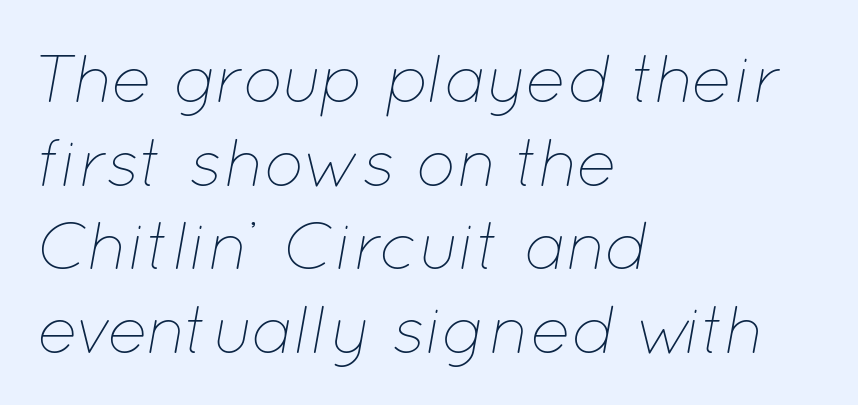
Q: Is the text bold? A: No.
Q: Is the text italic (slanted)? A: Yes, it leans right by about 12 degrees.
Q: Is the text underlined? A: No.
Q: How is the paragraph aligned? A: Left-aligned.
Q: Is the spacing between letters normal or unusually wide? A: Normal.
Q: Width (condensed, normal, or wide)? A: Normal.
Q: Stroke contrast? A: Low.
Q: x-height? A: Medium.
Q: Monospaced? A: No.
